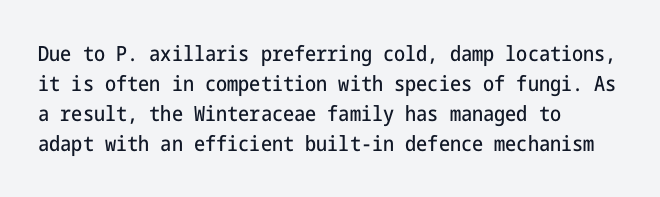
Q: Is the text italic (slanted)? A: No, it is upright.
Q: Is the text underlined? A: No.
Q: How is the paragraph aligned? A: Left-aligned.
Q: Is the spacing between letters normal or unusually wide? A: Normal.
Q: Is the spacing between lines tight, normal or loose? A: Normal.
